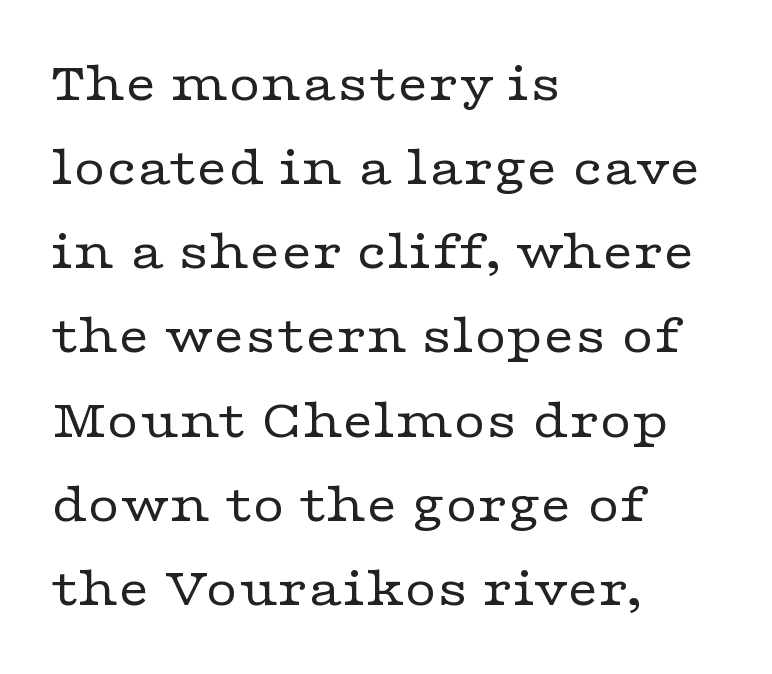
{"serif": "yes", "italic": "no", "bold": "no", "weight": "regular", "width": "wide", "stroke_contrast": "low", "x_height": "medium", "monospaced": "no", "underline": "no", "align": "left", "line_spacing": "normal", "line_spacing_ratio": 1.53, "letter_spacing": "normal", "letter_spacing_em": 0.0, "glyph_px": 55}
